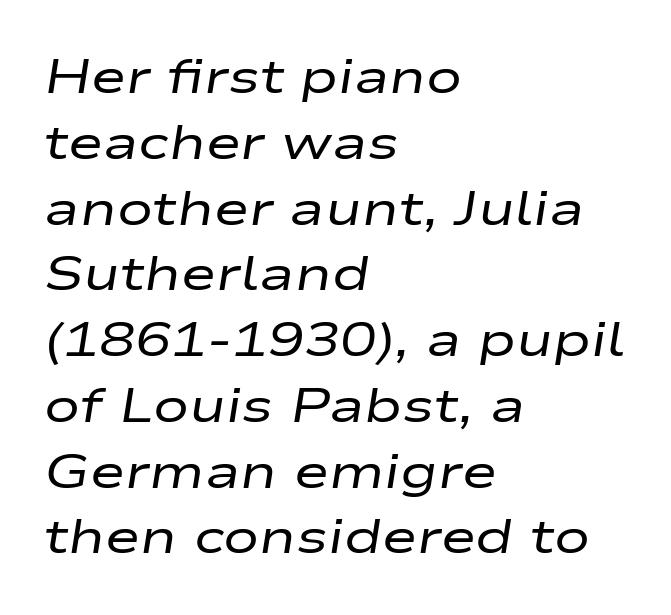
Q: Is the text bold? A: No.
Q: Is the text italic (slanted)? A: Yes, it leans right by about 9 degrees.
Q: Is the text underlined? A: No.
Q: How is the paragraph aligned? A: Left-aligned.
Q: Is the spacing between letters normal or unusually wide? A: Normal.
Q: Is the spacing between lines tight, normal or loose? A: Normal.
Q: Width (condensed, normal, or wide)? A: Wide.
Q: Stroke contrast? A: Low.
Q: x-height? A: Medium.
Q: Monospaced? A: No.
